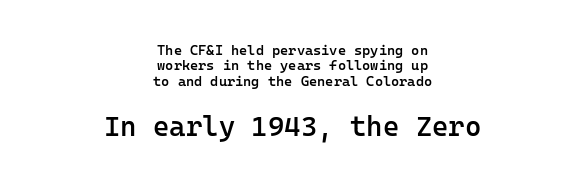
{"serif": "no", "italic": "no", "bold": "semi", "weight": "semibold", "width": "normal", "stroke_contrast": "low", "x_height": "medium", "monospaced": "yes", "underline": "no", "align": "center", "line_spacing": "tight", "line_spacing_ratio": 1.09, "letter_spacing": "normal", "letter_spacing_em": 0.0, "larger_block": "second", "size_ratio": 2.0, "glyph_px": 28}
